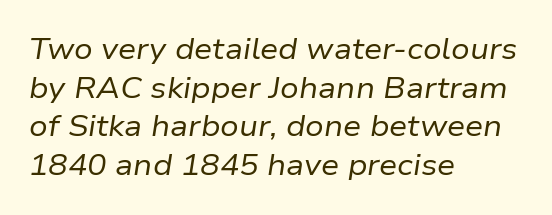
What stands out about the letter spacing? Nothing — it is the standard amount. Regarding leading, the lines here are spaced in the standard way. The typesetting does not lean heavy: it is not bold. Designer's note — italics engaged. The face used here is proportionally spaced, like ordinary book or web type.
